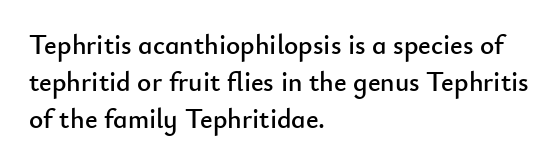
A typesetter would call this zero additional tracking. Notice how descenders clear the ascenders below comfortably — that's standard leading. Ordinary non-slanted type is in use. Letters rest on an invisible, unmarked baseline.
